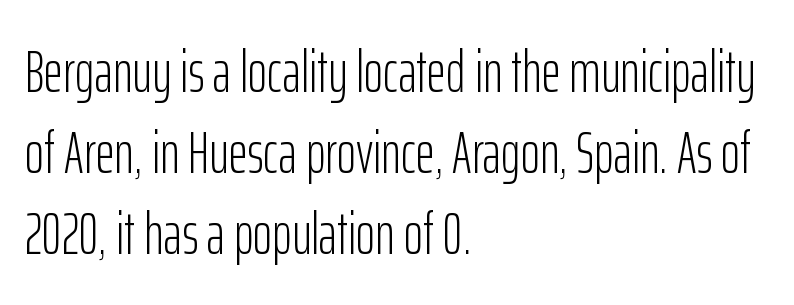
Between one letter and the next there's only the usual sliver of space. The strokes carry an ordinary text weight at most. The rag falls on the right side of this text block. Note the varied advance widths — an 'i' is clearly narrower than an 'm'.
